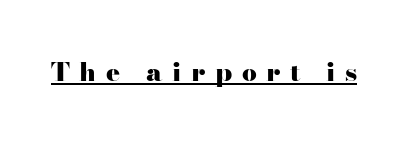
The image shows 26 px bold type, upright; set unusually wide letter spacing (+0.37 em), underlined.
